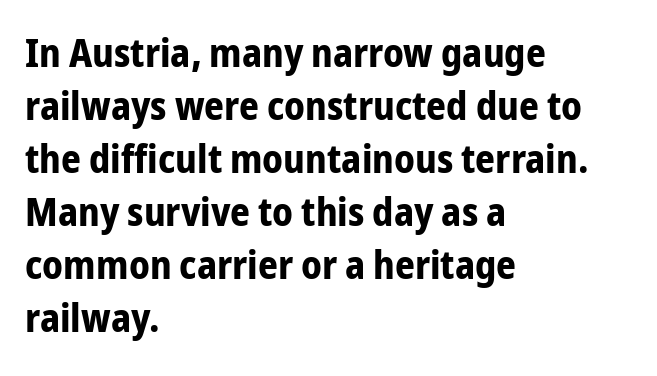
The image shows 39 px bold, condensed sans-serif type, upright; set left-aligned, normal line spacing (1.36x), normal letter spacing, not underlined; low stroke contrast and a medium x-height.
